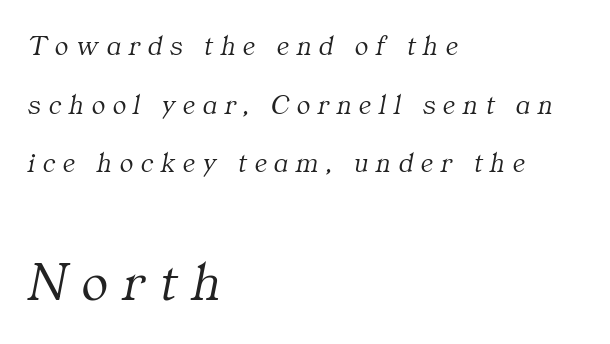
Type size steps up from the first block to the second. You could not count columns in this text — the font is proportionally spaced. Slant detected: the letters are inclined. Letters have the restrained weight of plain body copy at most.
